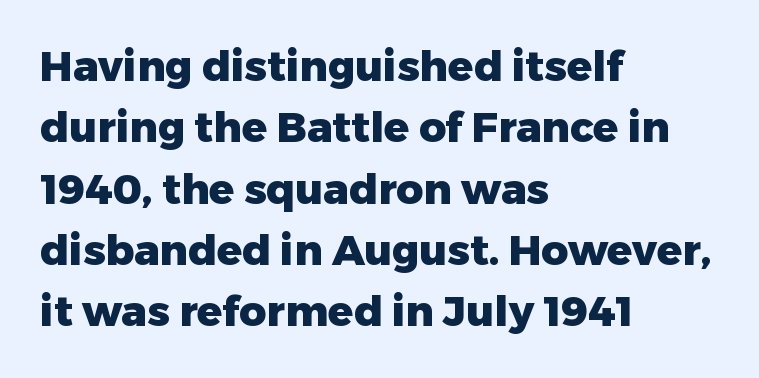
Q: Is the text bold? A: Yes.
Q: Is the text italic (slanted)? A: No, it is upright.
Q: Is the typeface a serif or a sans-serif typeface? A: Sans-serif.
Q: Is the text underlined? A: No.
Q: How is the paragraph aligned? A: Left-aligned.
Q: Is the spacing between letters normal or unusually wide? A: Normal.
Q: Is the spacing between lines tight, normal or loose? A: Normal.
Q: Width (condensed, normal, or wide)? A: Normal.
Q: Stroke contrast? A: Low.
Q: x-height? A: Medium.
Q: Monospaced? A: No.
